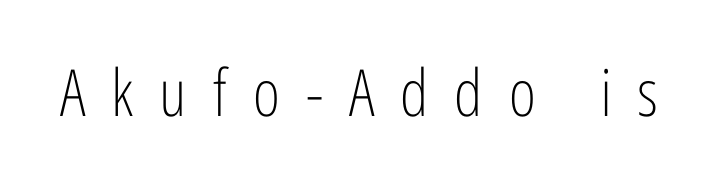
The image shows 65 px light, condensed sans-serif type, upright; set unusually wide letter spacing (+0.4 em), not underlined; low stroke contrast and a medium x-height.
